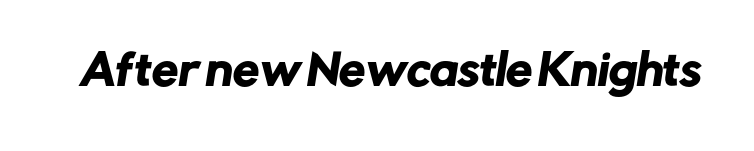
The image shows 42 px sans-serif type; set normal letter spacing, not underlined; low stroke contrast and a medium x-height.
